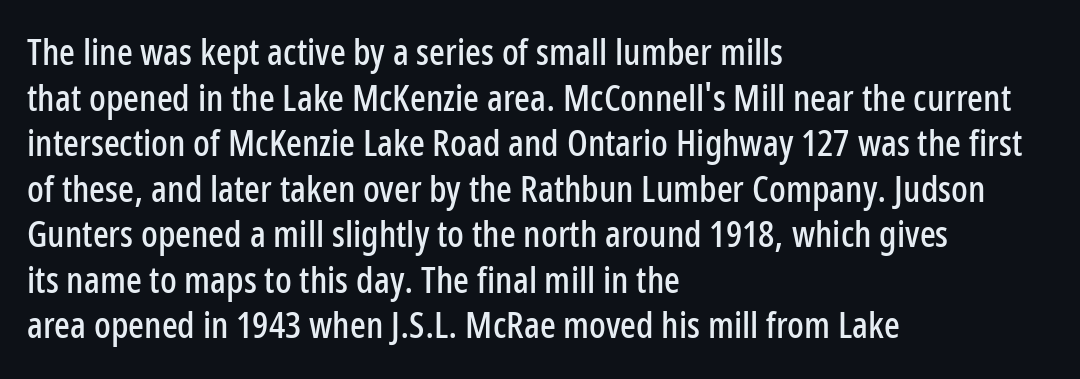
Here the glyphs are tracked normally, forming tight word shapes. Note: no serifs on the glyphs. Check under the words: just untouched page. These lines are rendered in a variable-pitch font.
